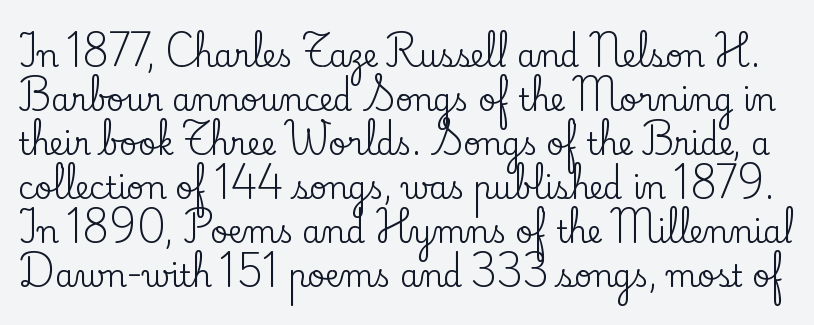
Does the type have serifs? Yes, each stem ends in a small foot. Unmarked baselines from the first word to the last. The block of text has a typical density, with ordinary space between rows. The face used here is proportionally spaced, like ordinary book or web type. How are the letters spaced? Ordinarily, with no added tracking.
